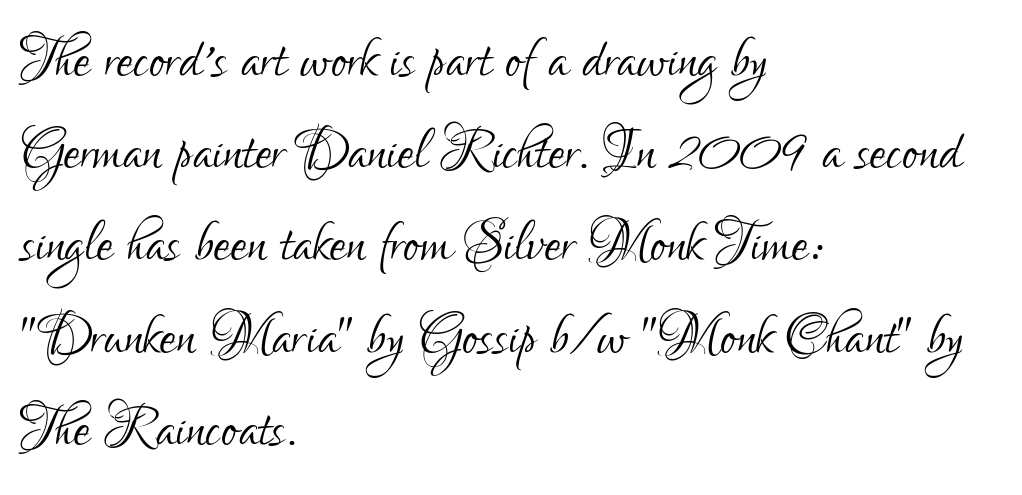
The strokes are not fattened; the text isn't bold. These lines keep a tight, regular rhythm from letter to letter. To sum up the face: it is a sans, with no serifs. This rendering features lettering with no underline. Caption: multi-line text, flush left, ragged right.
